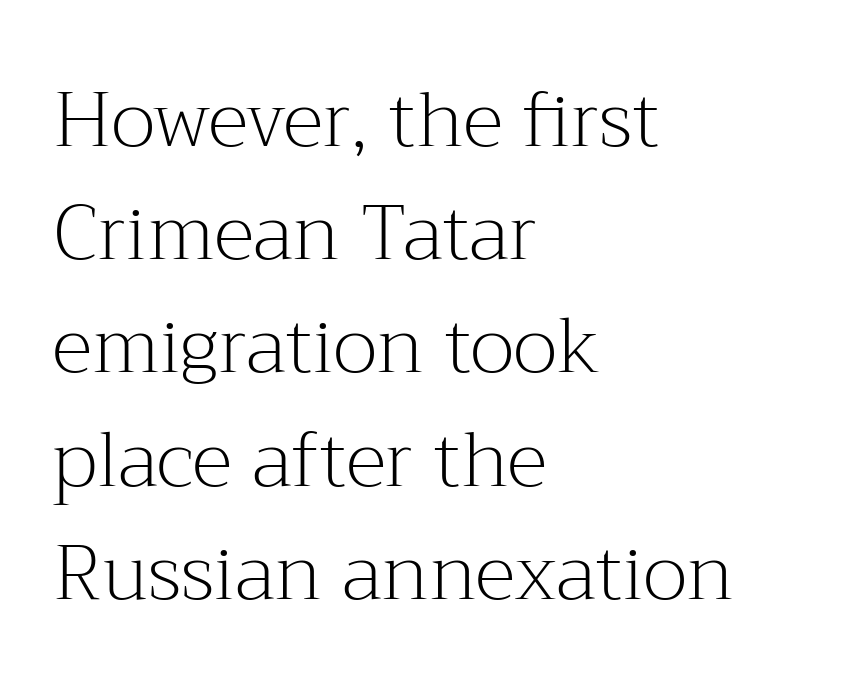
{"serif": "yes", "italic": "no", "bold": "no", "weight": "light", "width": "normal", "stroke_contrast": "medium", "x_height": "medium", "monospaced": "no", "underline": "no", "align": "left", "line_spacing": "normal", "line_spacing_ratio": 1.47, "letter_spacing": "normal", "letter_spacing_em": 0.0, "glyph_px": 77}
